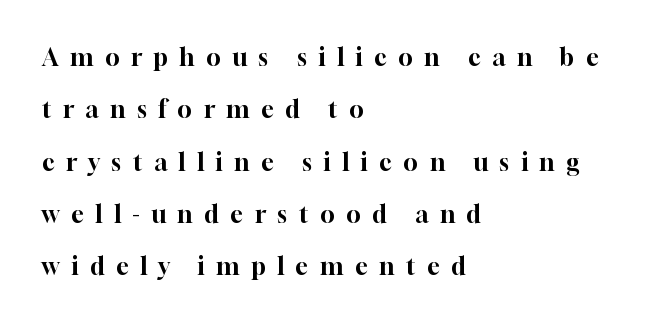
The image shows 24 px text type, upright; set left-aligned, loose line spacing (2.18x), unusually wide letter spacing (+0.48 em), not underlined.
